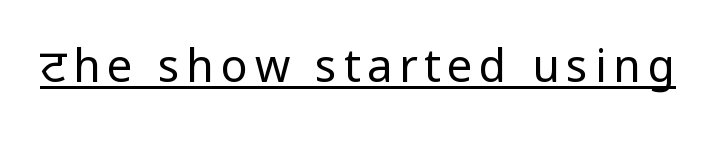
The image shows 45 px regular-weight, condensed sans-serif type, upright; set underlined; low stroke contrast.
